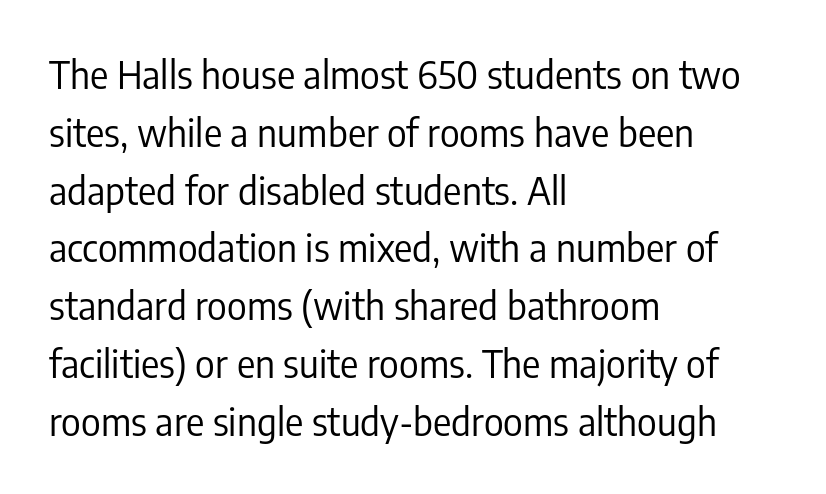
Plain, unruled lines of type. Does the copy run flush right? No — it runs flush left. Successive baselines arrive at the customary interval. Caption: face not bold, strokes unweighted.
